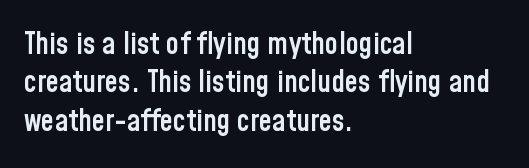
The type sits square on the baseline with zero lean. Compared with typical paragraphs, the rows here are spaced about the same. You can tell from the bare stems that sans-serif type was used. This sample is left-justified, so line endings fall wherever the words run out. How heavy is the stroke? Medium-heavy — a semibold, shy of bold. Anything drawn beneath the words? Only blank space.
